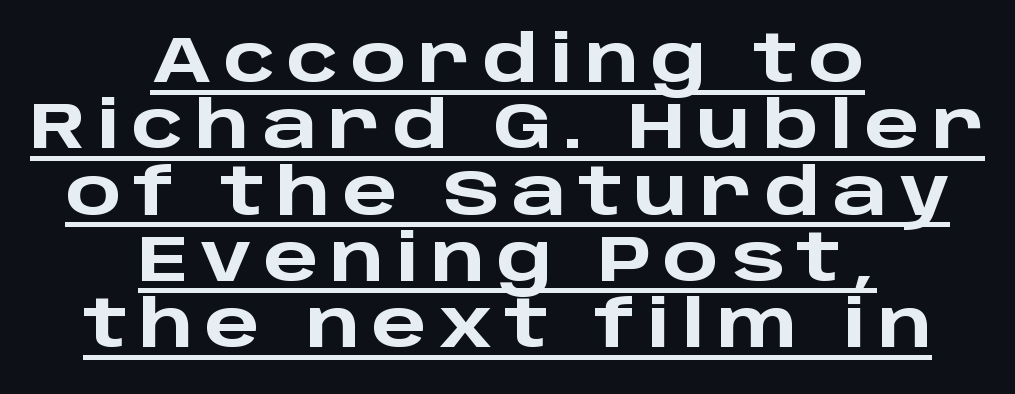
{"serif": "no", "italic": "no", "bold": "yes", "weight": "heavy", "width": "wide", "stroke_contrast": "low", "x_height": "large", "monospaced": "no", "underline": "yes", "align": "center", "line_spacing": "tight", "line_spacing_ratio": 1.02, "glyph_px": 65}
